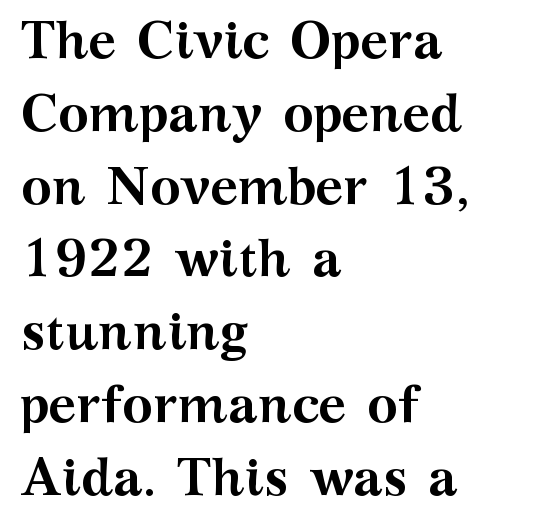
Rule under the text: the space is simply empty. Think of a printed novel: that variable character pitch is what you see here. The tracking reads as untouched default to a designer's eye. Unlike a clean sans, this face finishes its strokes with serifs. How heavy is the stroke? Heavy — this is a bold. Style check: upright.
